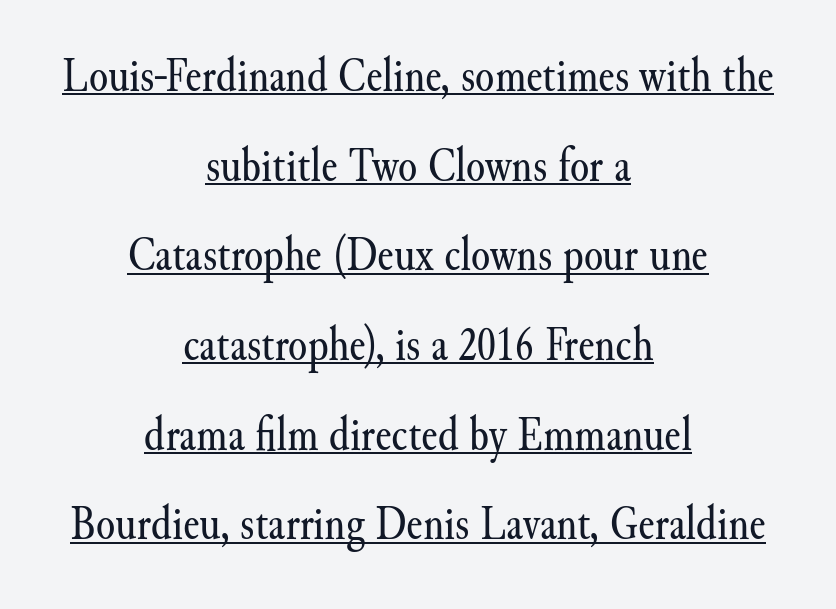
{"serif": "yes", "italic": "no", "bold": "no", "weight": "regular", "width": "normal", "stroke_contrast": "medium", "x_height": "small", "monospaced": "no", "underline": "yes", "align": "center", "line_spacing_ratio": 1.83, "letter_spacing": "normal", "letter_spacing_em": 0.0, "glyph_px": 49}
